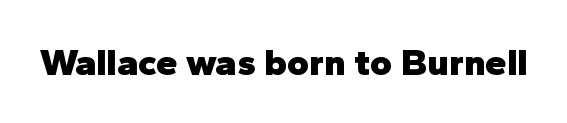
Here the designer chose a conventional face with non-uniform glyph widths. No word sits above an underline. This is roman type, the default non-slanted kind. Look at the tracking — it's just the regular setting, nothing added. Are there feet on the stems? There aren't — it's a sans. Compared with an ordinary text face, these strokes are far heavier — a full bold.
